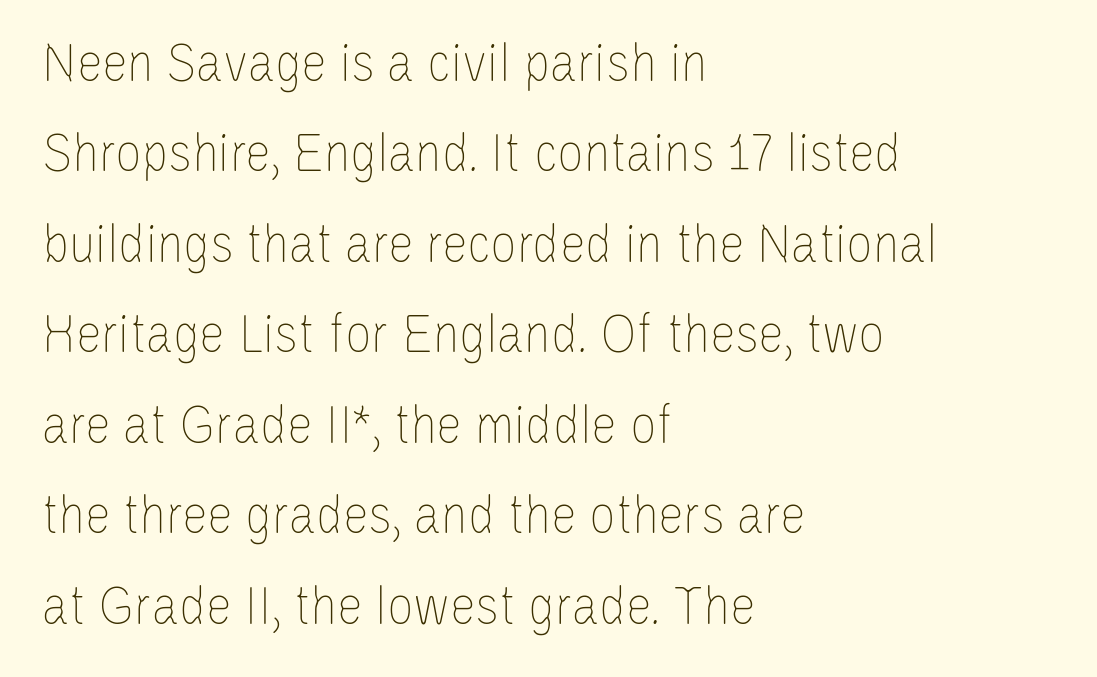
Q: Is the text bold? A: No.
Q: Is the text italic (slanted)? A: No, it is upright.
Q: Is the text underlined? A: No.
Q: How is the paragraph aligned? A: Left-aligned.
Q: Is the spacing between letters normal or unusually wide? A: Normal.
Q: Is the spacing between lines tight, normal or loose? A: Normal.
Q: Width (condensed, normal, or wide)? A: Condensed.
Q: Stroke contrast? A: Low.
Q: x-height? A: Large.
Q: Monospaced? A: No.
